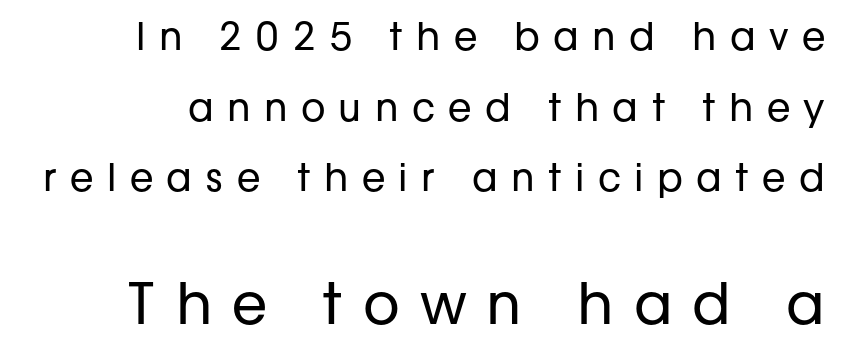
Q: Is the text bold? A: No.
Q: Is the text italic (slanted)? A: No, it is upright.
Q: Is the typeface a serif or a sans-serif typeface? A: Sans-serif.
Q: Is the text underlined? A: No.
Q: Is the spacing between letters normal or unusually wide? A: Unusually wide.
Q: Which block of text is set in a larger size, the first (top) or the second (bottom)? A: The second (bottom) one.
Q: Width (condensed, normal, or wide)? A: Normal.
Q: Stroke contrast? A: Low.
Q: x-height? A: Medium.
Q: Monospaced? A: No.
